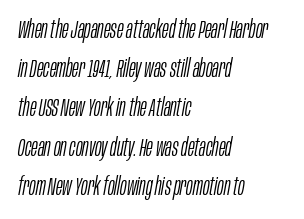
{"italic": "yes", "lean": "right", "slant_degrees": 10, "bold": "no", "underline": "no", "align": "left", "line_spacing": "normal", "line_spacing_ratio": 1.57, "letter_spacing": "normal", "letter_spacing_em": 0.0, "glyph_px": 25}
